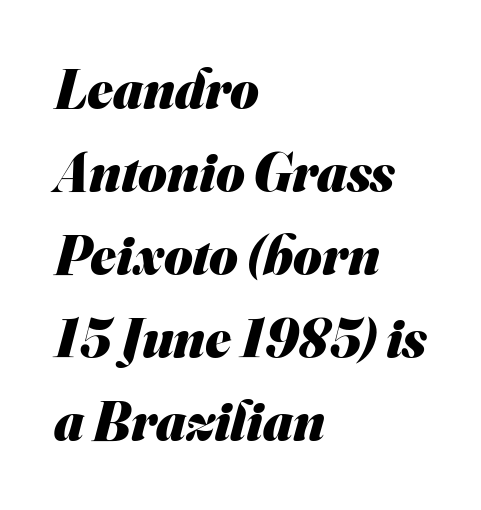
The image shows 55 px heavy sans-serif type; set left-aligned, normal line spacing (1.51x), normal letter spacing, not underlined; medium stroke contrast and a small x-height.
